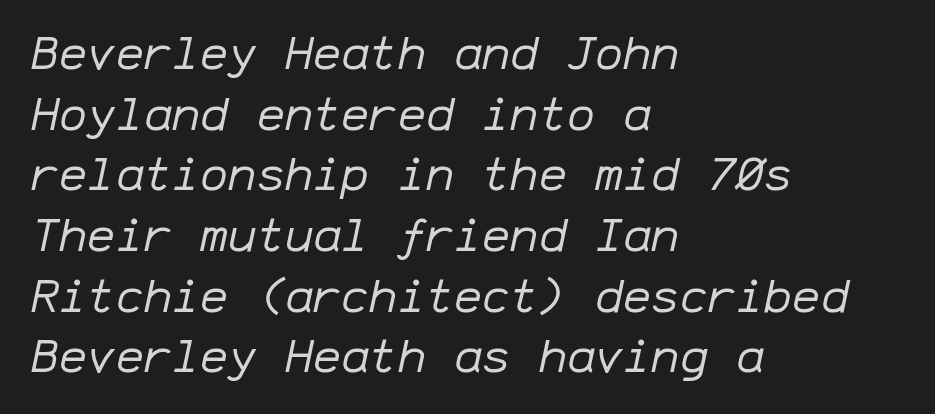
The typesetter chose a ragged-right arrangement here. Rule under the text: the space is simply empty. This is oblique type, the kind used for emphasis or titles. The rendering uses a moderate line-height, typical for paragraphs. The gaps between neighbouring characters are ordinary and unremarkable. Each stroke keeps to a modest, everyday thickness or less.
